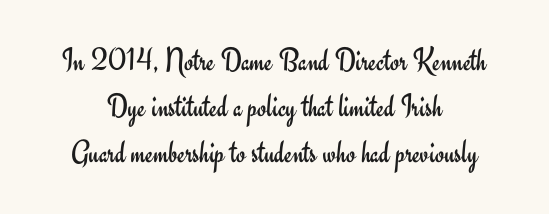
The image shows 33 px regular-weight sans-serif type; set centered, normal line spacing (1.39x), normal letter spacing, not underlined; low stroke contrast and a small x-height.
